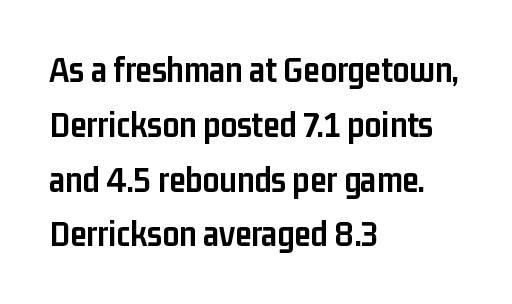
The image shows 37 px semibold, condensed sans-serif type, upright; set left-aligned, normal line spacing (1.48x), normal letter spacing, not underlined; low stroke contrast and a medium x-height.
